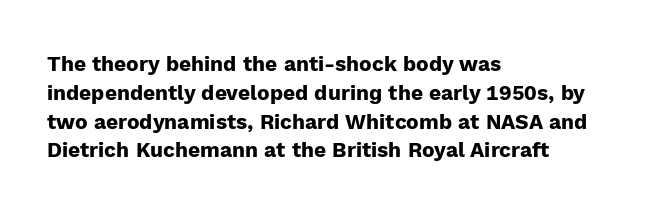
Leftover space on each line is placed entirely after the last word. The baseline area is clear. Tracking value appears to be zero — textbook default spacing. Is the type bold? Yes — the strokes are clearly thick and heavy.
